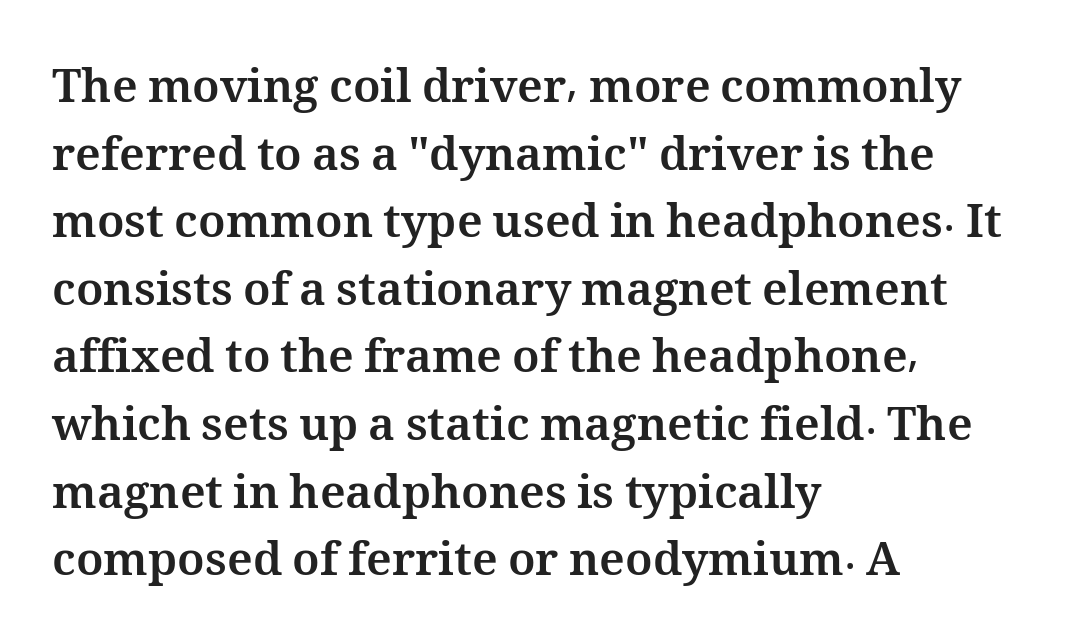
Q: Is the text bold? A: Yes.
Q: Is the text italic (slanted)? A: No, it is upright.
Q: Is the text underlined? A: No.
Q: How is the paragraph aligned? A: Left-aligned.
Q: Is the spacing between letters normal or unusually wide? A: Normal.
Q: Is the spacing between lines tight, normal or loose? A: Normal.
Q: Width (condensed, normal, or wide)? A: Normal.
Q: Stroke contrast? A: Medium.
Q: x-height? A: Medium.
Q: Monospaced? A: No.
